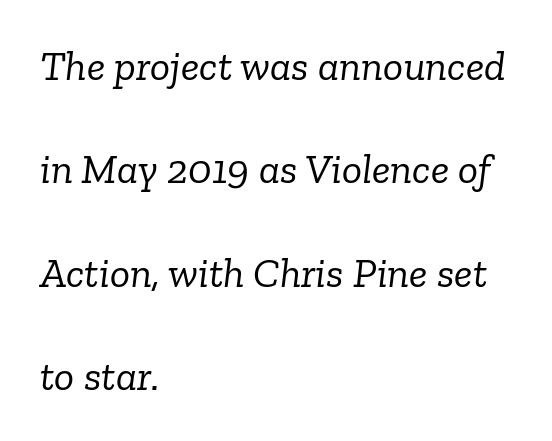
Q: Is the text bold? A: No.
Q: Is the text italic (slanted)? A: Yes, it leans right by about 6 degrees.
Q: Is the typeface a serif or a sans-serif typeface? A: Serif.
Q: Is the text underlined? A: No.
Q: How is the paragraph aligned? A: Left-aligned.
Q: Is the spacing between letters normal or unusually wide? A: Normal.
Q: Is the spacing between lines tight, normal or loose? A: Loose.
Q: Width (condensed, normal, or wide)? A: Normal.
Q: Stroke contrast? A: Low.
Q: x-height? A: Medium.
Q: Monospaced? A: No.
